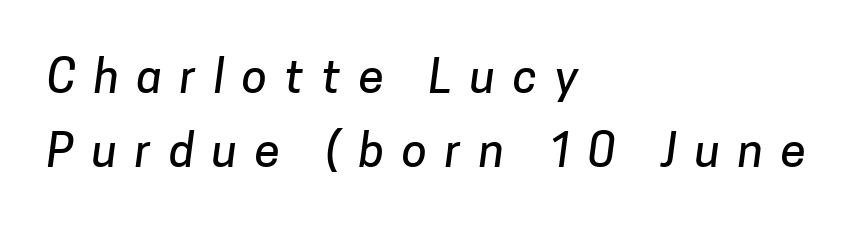
{"serif": "no", "width": "normal", "stroke_contrast": "low", "x_height": "medium", "monospaced": "no", "underline": "no", "align": "left", "line_spacing": "normal", "line_spacing_ratio": 1.6, "letter_spacing": "wide", "letter_spacing_em": 0.39, "glyph_px": 46}
